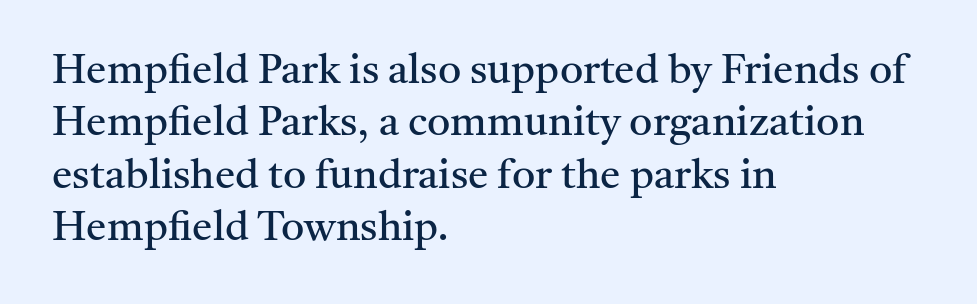
{"serif": "yes", "italic": "no", "bold": "no", "weight": "regular", "width": "normal", "stroke_contrast": "medium", "x_height": "medium", "monospaced": "no", "underline": "no", "align": "left", "line_spacing": "normal", "line_spacing_ratio": 1.28, "letter_spacing": "normal", "letter_spacing_em": 0.0, "glyph_px": 41}
